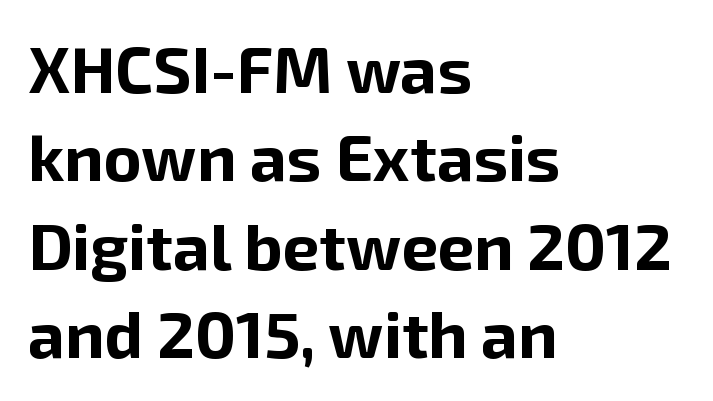
The image shows 65 px bold sans-serif type, upright; set left-aligned, normal line spacing (1.36x), normal letter spacing, not underlined; low stroke contrast and a medium x-height.
